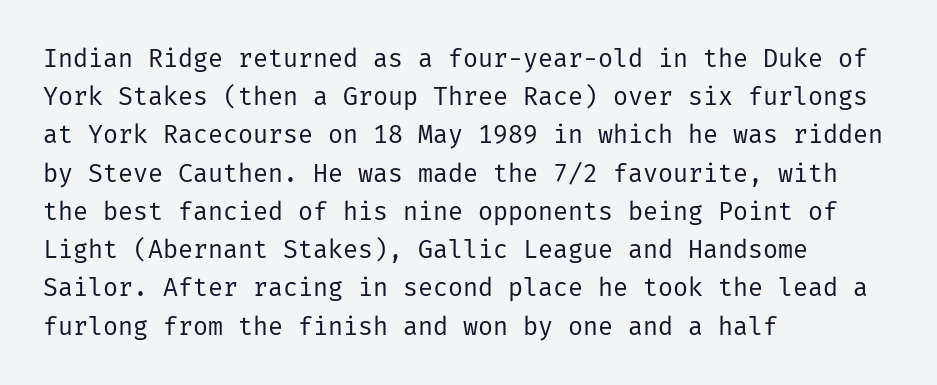
Q: Is the text bold? A: No.
Q: Is the text italic (slanted)? A: No, it is upright.
Q: Is the text underlined? A: No.
Q: How is the paragraph aligned? A: Left-aligned.
Q: Is the spacing between letters normal or unusually wide? A: Normal.
Q: Is the spacing between lines tight, normal or loose? A: Normal.
